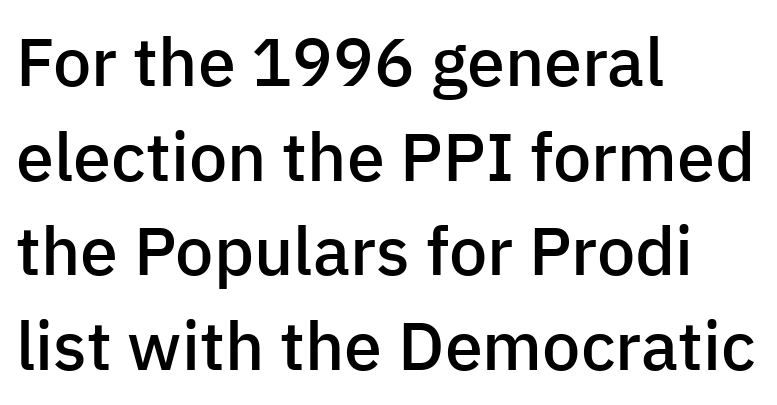
Q: Is the text bold? A: Semi-bold.
Q: Is the text italic (slanted)? A: No, it is upright.
Q: Is the typeface a serif or a sans-serif typeface? A: Sans-serif.
Q: Is the text underlined? A: No.
Q: How is the paragraph aligned? A: Left-aligned.
Q: Is the spacing between letters normal or unusually wide? A: Normal.
Q: Is the spacing between lines tight, normal or loose? A: Normal.
Q: Width (condensed, normal, or wide)? A: Normal.
Q: Stroke contrast? A: Low.
Q: x-height? A: Medium.
Q: Monospaced? A: No.
